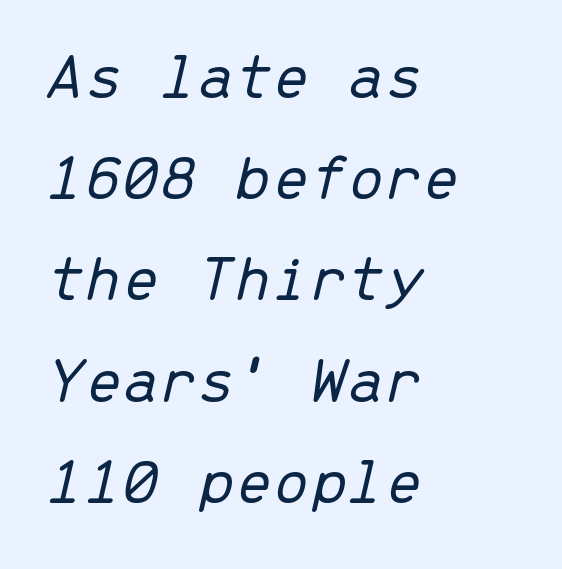
A typesetter would call this zero additional tracking. Rule under the text: the space is simply empty. Compared with ordinary roman type, these characters are visibly tilted. One-word summary of the alignment: left. Evenly set lines give the paragraph a standard silhouette. Here the designer chose a console-style face with uniform glyph widths.
